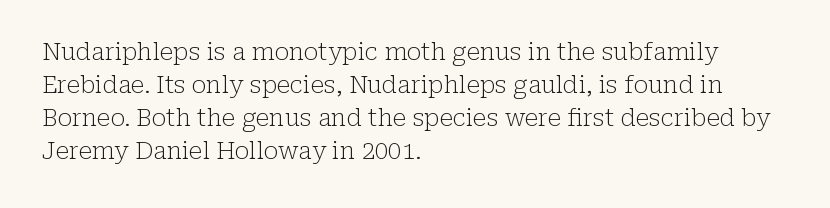
{"italic": "no", "bold": "no", "underline": "no", "align": "left", "line_spacing": "normal", "line_spacing_ratio": 1.38, "letter_spacing": "normal", "letter_spacing_em": 0.0, "glyph_px": 24}
